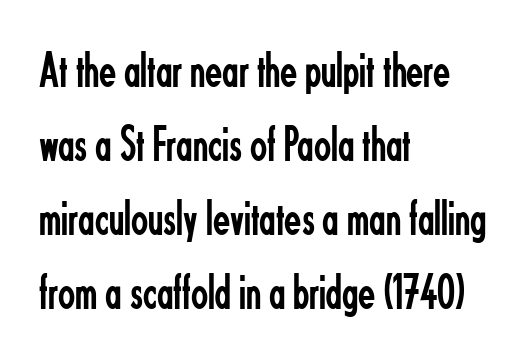
Q: Is the text bold? A: No.
Q: Is the text italic (slanted)? A: No, it is upright.
Q: Is the typeface a serif or a sans-serif typeface? A: Sans-serif.
Q: Is the text underlined? A: No.
Q: How is the paragraph aligned? A: Left-aligned.
Q: Is the spacing between letters normal or unusually wide? A: Normal.
Q: Is the spacing between lines tight, normal or loose? A: Normal.
Q: Width (condensed, normal, or wide)? A: Condensed.
Q: Stroke contrast? A: Low.
Q: x-height? A: Small.
Q: Monospaced? A: No.
